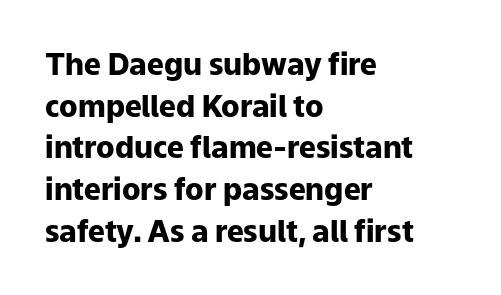
Q: Is the text bold? A: Yes.
Q: Is the text italic (slanted)? A: No, it is upright.
Q: Is the typeface a serif or a sans-serif typeface? A: Sans-serif.
Q: Is the text underlined? A: No.
Q: How is the paragraph aligned? A: Left-aligned.
Q: Is the spacing between letters normal or unusually wide? A: Normal.
Q: Is the spacing between lines tight, normal or loose? A: Normal.
Q: Width (condensed, normal, or wide)? A: Normal.
Q: Stroke contrast? A: Low.
Q: x-height? A: Medium.
Q: Monospaced? A: No.
